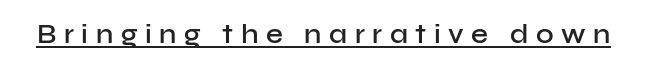
{"italic": "no", "bold": "semi", "underline": "yes", "letter_spacing": "wide", "letter_spacing_em": 0.28, "glyph_px": 27}
